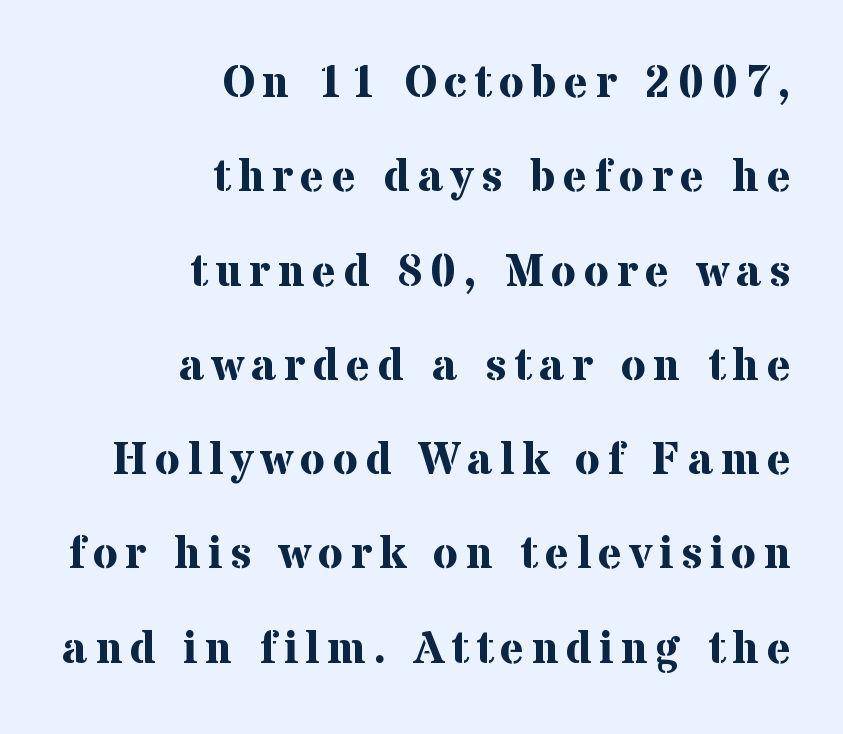
The image shows 46 px bold serif type, upright; set right-aligned, loose line spacing (2.05x), not underlined; medium stroke contrast and a medium x-height.
